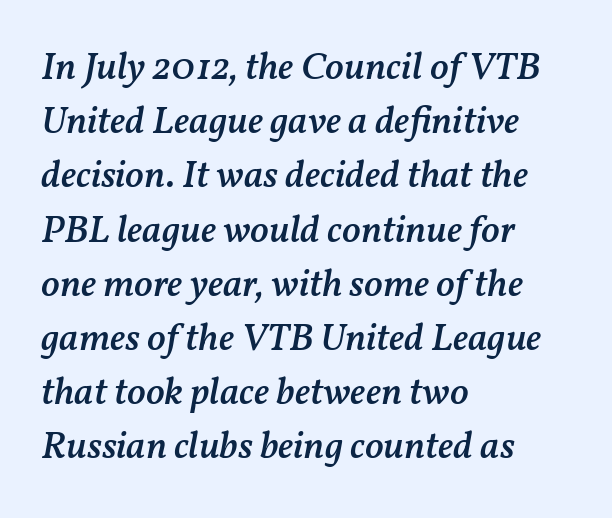
Q: Is the text bold? A: Semi-bold.
Q: Is the text italic (slanted)? A: Yes, it leans right by about 11 degrees.
Q: Is the text underlined? A: No.
Q: How is the paragraph aligned? A: Left-aligned.
Q: Is the spacing between letters normal or unusually wide? A: Normal.
Q: Is the spacing between lines tight, normal or loose? A: Normal.
Q: Width (condensed, normal, or wide)? A: Normal.
Q: Stroke contrast? A: Medium.
Q: x-height? A: Medium.
Q: Monospaced? A: No.
